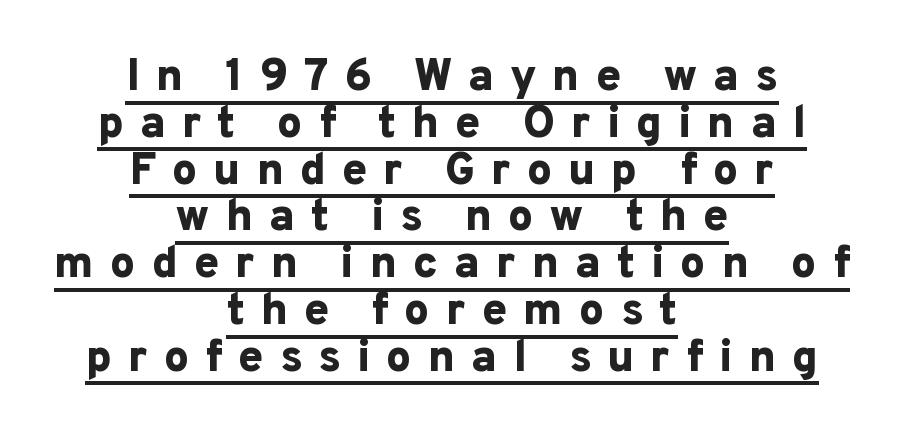
Q: Is the text bold? A: Yes.
Q: Is the text italic (slanted)? A: No, it is upright.
Q: Is the typeface a serif or a sans-serif typeface? A: Sans-serif.
Q: Is the text underlined? A: Yes.
Q: How is the paragraph aligned? A: Centered.
Q: Is the spacing between letters normal or unusually wide? A: Unusually wide.
Q: Is the spacing between lines tight, normal or loose? A: Tight.
Q: Width (condensed, normal, or wide)? A: Normal.
Q: Stroke contrast? A: Low.
Q: x-height? A: Medium.
Q: Monospaced? A: No.
